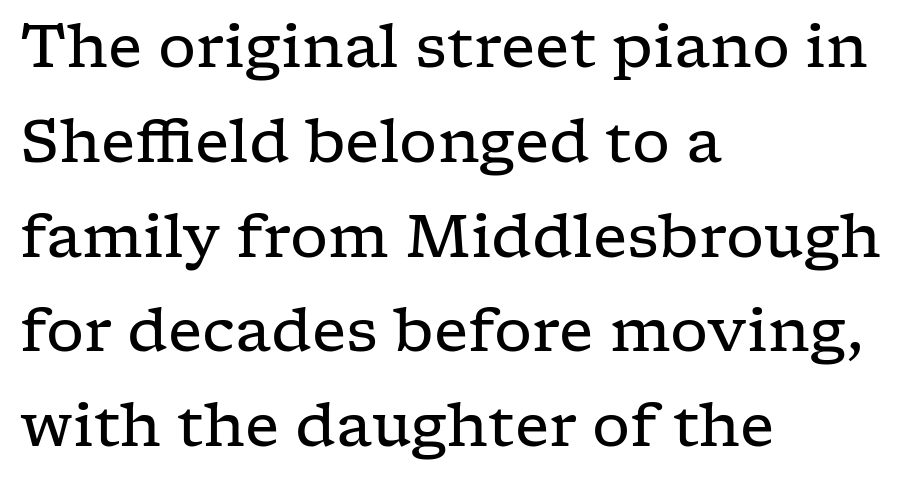
Just letters on the line, the space beneath them empty. Glyph-to-glyph distance matches everyday printed text. A typesetter would call this proportional, since set widths differ per character. This sample keeps an unexceptional amount of space between lines.
